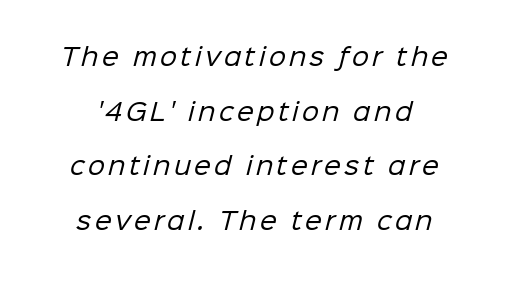
Q: Is the text bold? A: No.
Q: Is the text underlined? A: No.
Q: Is the spacing between lines tight, normal or loose? A: Loose.
